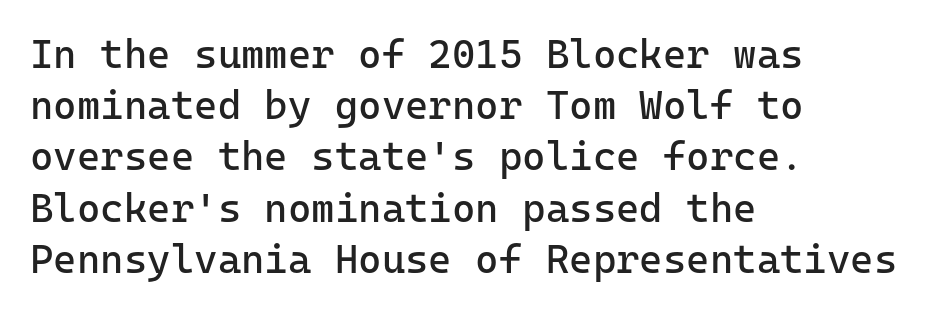
These lines are rendered in a fixed-pitch font. Stem width sits at or under what a default text font uses. The horizontal fit of the characters is conventional and even. This rendering features lettering with no underline. In terms of posture, this sample is upright. Which margin do the lines hug? The left one — the right edge is uneven.
